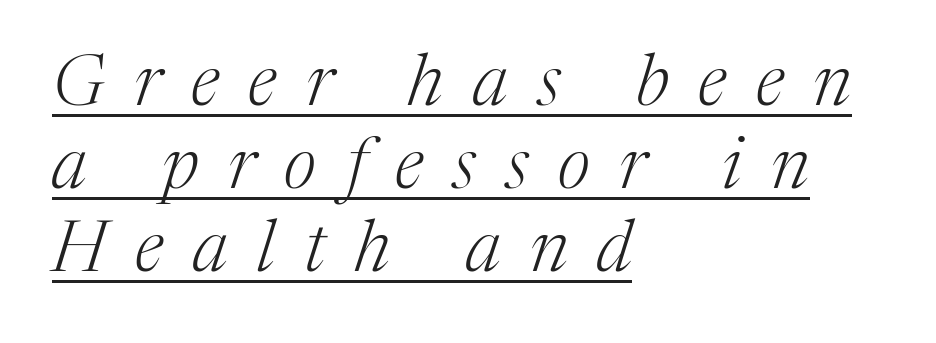
The image shows 72 px light serif type, italic (leaning right); set left-aligned, tight line spacing (1.15x), unusually wide letter spacing (+0.41 em), underlined; medium stroke contrast and a medium x-height.
